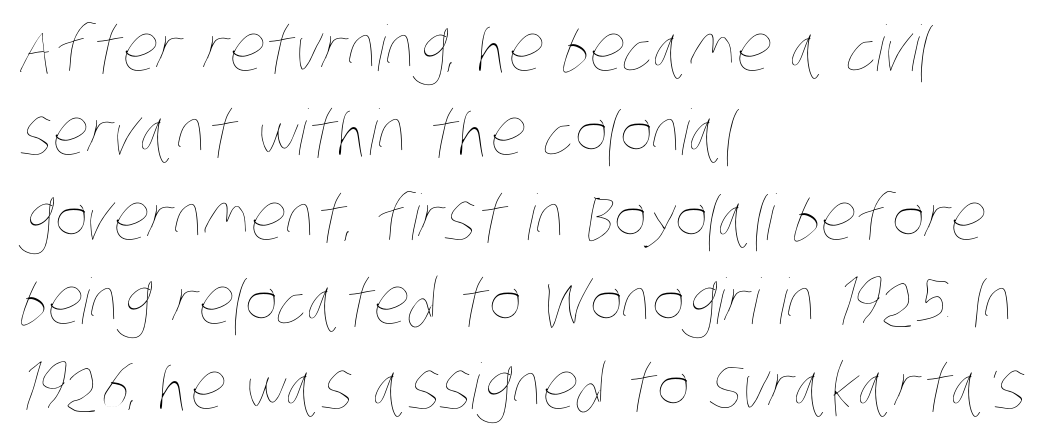
The image shows 63 px thin, condensed type; set left-aligned, normal line spacing (1.34x), normal letter spacing, not underlined; low stroke contrast and a large x-height.
